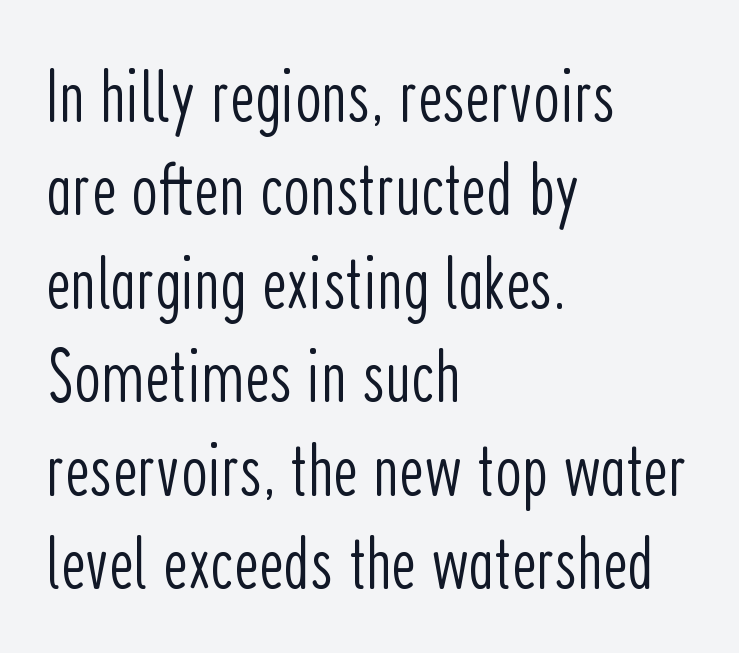
Q: Is the text bold? A: No.
Q: Is the text italic (slanted)? A: No, it is upright.
Q: Is the typeface a serif or a sans-serif typeface? A: Sans-serif.
Q: Is the text underlined? A: No.
Q: How is the paragraph aligned? A: Left-aligned.
Q: Is the spacing between letters normal or unusually wide? A: Normal.
Q: Width (condensed, normal, or wide)? A: Condensed.
Q: Stroke contrast? A: Low.
Q: x-height? A: Medium.
Q: Monospaced? A: No.
